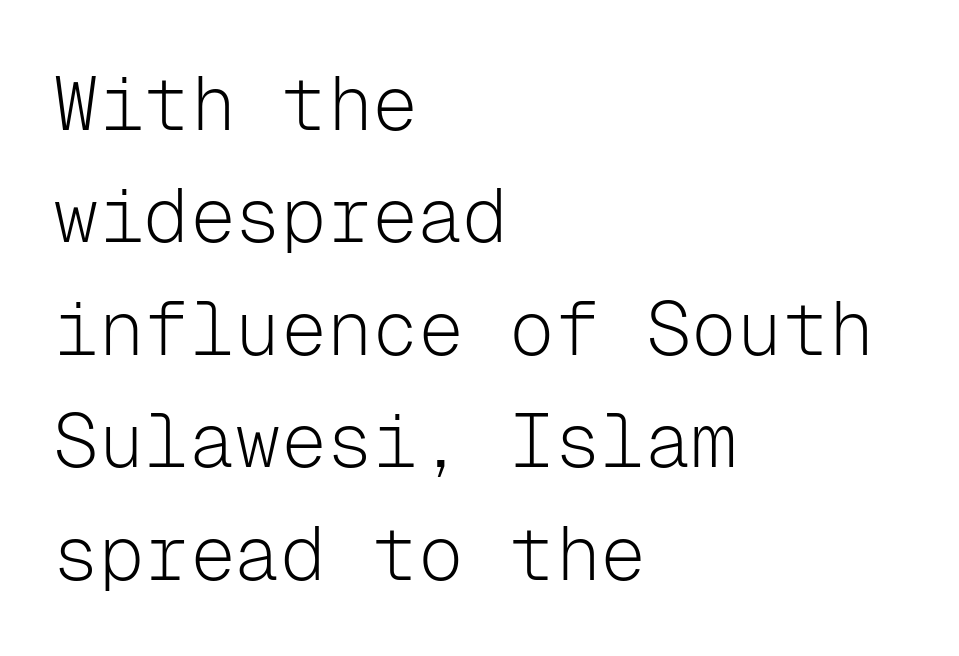
{"serif": "no", "italic": "no", "bold": "no", "weight": "light", "width": "normal", "stroke_contrast": "low", "x_height": "medium", "monospaced": "yes", "underline": "no", "align": "left", "line_spacing": "normal", "line_spacing_ratio": 1.48, "letter_spacing": "normal", "letter_spacing_em": 0.0, "glyph_px": 76}
